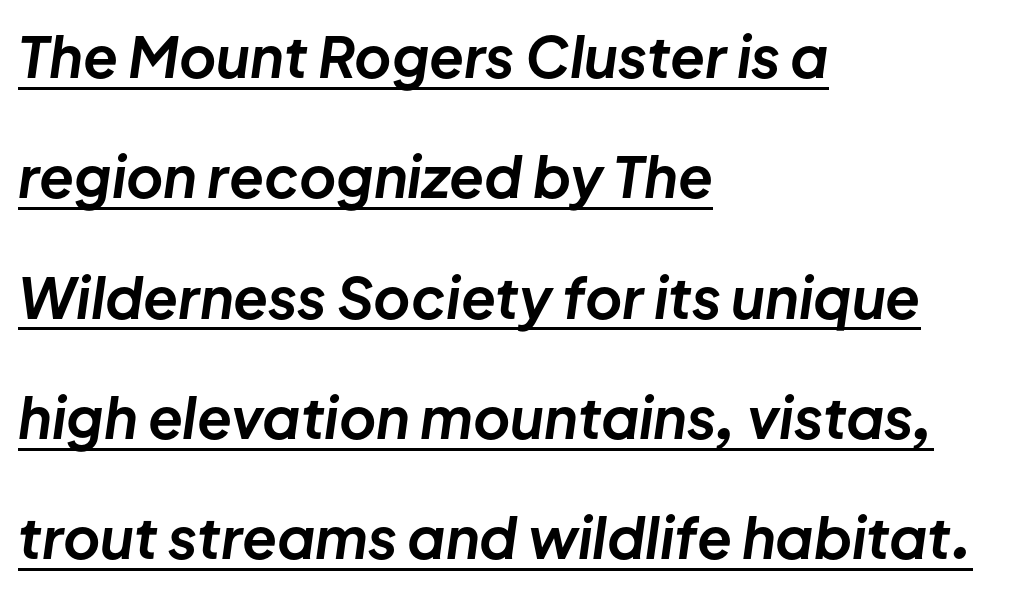
Q: Is the text bold? A: Yes.
Q: Is the text italic (slanted)? A: Yes, it leans right by about 8 degrees.
Q: Is the text underlined? A: Yes.
Q: How is the paragraph aligned? A: Left-aligned.
Q: Is the spacing between letters normal or unusually wide? A: Normal.
Q: Is the spacing between lines tight, normal or loose? A: Loose.
Q: Width (condensed, normal, or wide)? A: Normal.
Q: Stroke contrast? A: Low.
Q: x-height? A: Medium.
Q: Monospaced? A: No.
